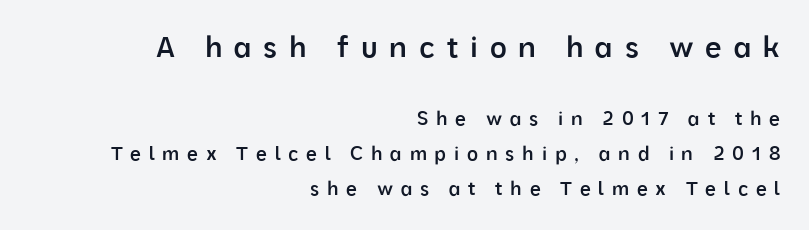
The image shows 29 px semibold sans-serif type, upright; set right-aligned, line spacing 1.85x, unusually wide letter spacing (+0.41 em), not underlined; the first (top) block is 1.53x larger; low stroke contrast and a medium x-height.
